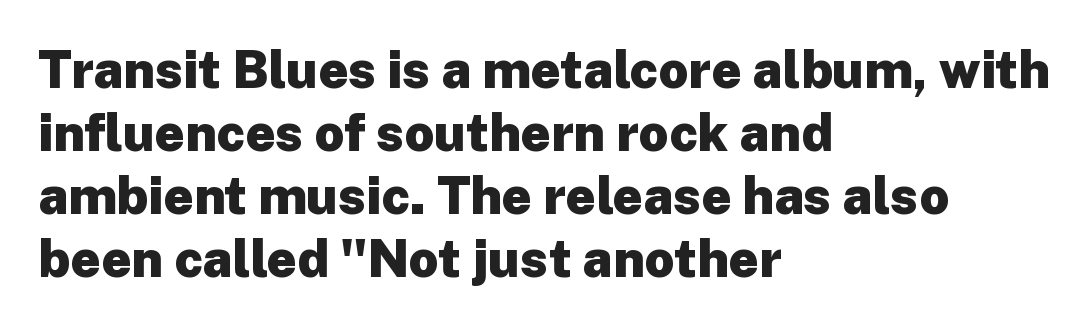
Q: Is the text bold? A: Yes.
Q: Is the text italic (slanted)? A: No, it is upright.
Q: Is the typeface a serif or a sans-serif typeface? A: Sans-serif.
Q: Is the text underlined? A: No.
Q: How is the paragraph aligned? A: Left-aligned.
Q: Is the spacing between letters normal or unusually wide? A: Normal.
Q: Width (condensed, normal, or wide)? A: Normal.
Q: Stroke contrast? A: Low.
Q: x-height? A: Medium.
Q: Monospaced? A: No.
